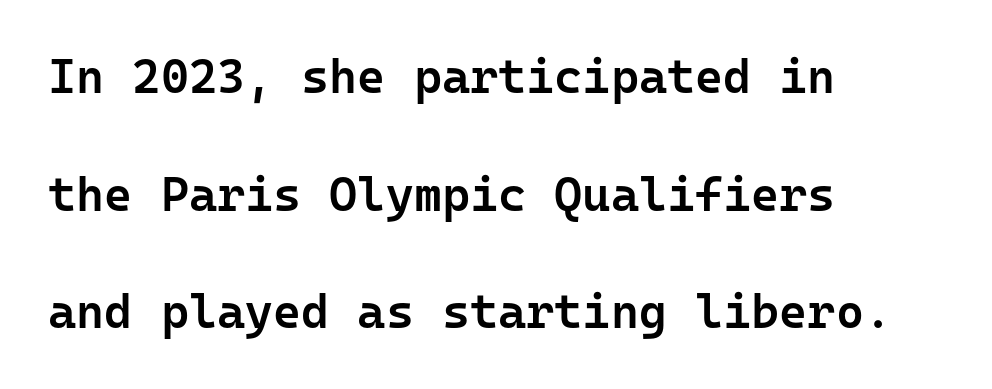
Each letter's strokes conclude bluntly, with no projecting serifs. Unmarked baselines from the first word to the last. Spacing between characters is what you'd get straight out of the box. The lettering stays uniformly vertical, giving the passage a roman look. This rendering uses left alignment, leaving the right contour irregular. This sample has the even, mechanical cadence of fixed-width lettering.
